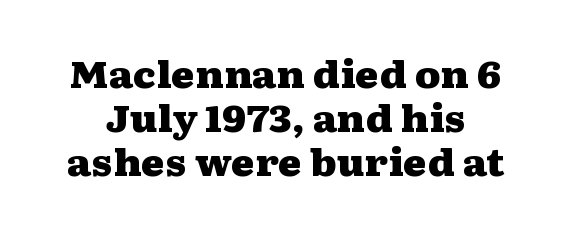
These lines are rendered in a variable-pitch font. Quick note: not italic, upright. The specimen omits any rule beneath the text block's lines. Is this a sans? No — the strokes have serifs.
